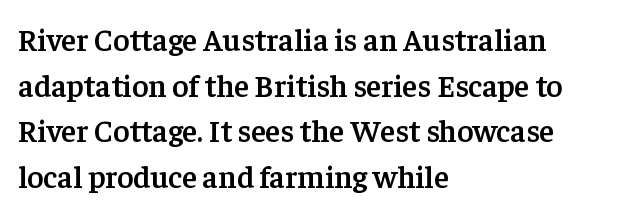
Q: Is the text bold? A: Semi-bold.
Q: Is the text italic (slanted)? A: No, it is upright.
Q: Is the typeface a serif or a sans-serif typeface? A: Serif.
Q: Is the text underlined? A: No.
Q: How is the paragraph aligned? A: Left-aligned.
Q: Is the spacing between letters normal or unusually wide? A: Normal.
Q: Is the spacing between lines tight, normal or loose? A: Normal.
Q: Width (condensed, normal, or wide)? A: Normal.
Q: Stroke contrast? A: Low.
Q: x-height? A: Medium.
Q: Monospaced? A: No.
